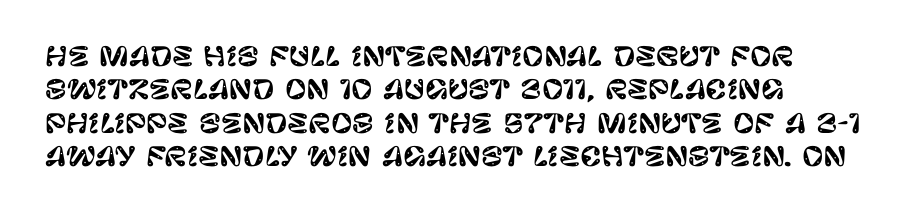
Q: Is the text italic (slanted)? A: Yes.
Q: Is the text underlined? A: No.
Q: How is the paragraph aligned? A: Left-aligned.
Q: Is the spacing between letters normal or unusually wide? A: Normal.
Q: Is the spacing between lines tight, normal or loose? A: Normal.
